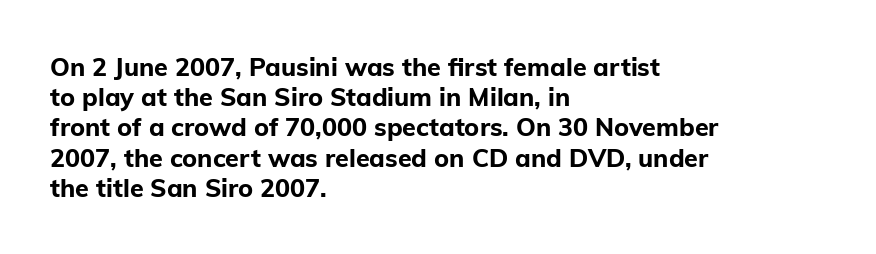
Q: Is the text bold? A: Yes.
Q: Is the text italic (slanted)? A: No, it is upright.
Q: Is the text underlined? A: No.
Q: How is the paragraph aligned? A: Left-aligned.
Q: Is the spacing between letters normal or unusually wide? A: Normal.
